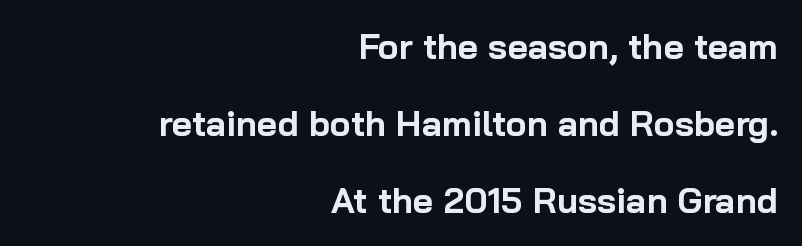
These lines are set flush right with a ragged left edge. Check where the strokes stop: nothing finishes them off — pure sans. Vertically, the passage feels expansive, rows floating well apart. Posture: upright roman. Think of a printed novel: that variable character pitch is what you see here.
